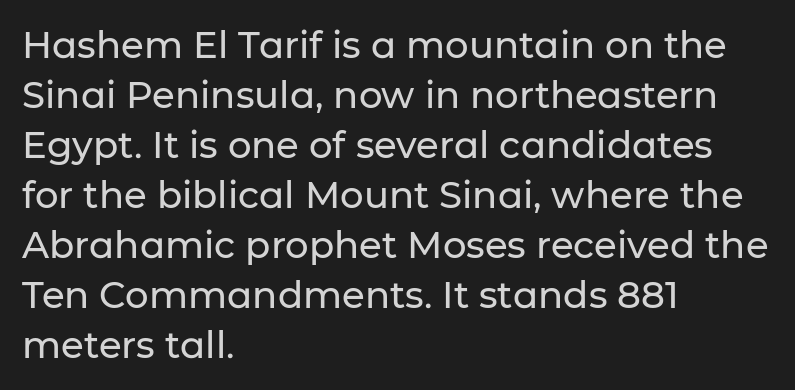
This sample uses plain, unmodified letter spacing. Nothing sits at the stroke ends, so this counts as sans-serif. This sample is left-justified, so line endings fall wherever the words run out. Notice how descenders clear the ascenders below comfortably — that's standard leading. Varying glyph widths throughout — classic text-font behaviour.
